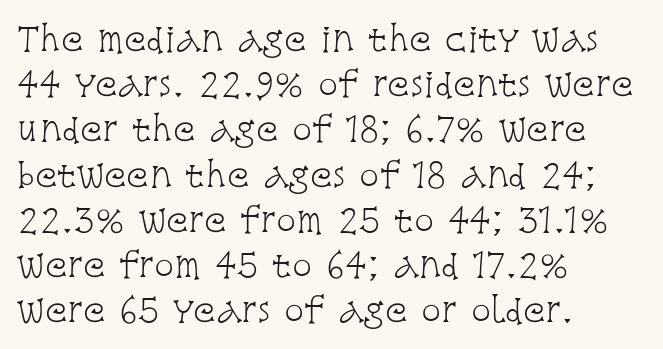
Descenders hang freely into open space. The lines sit at an ordinary, default distance from one another. Unlike a clean sans, this face finishes its strokes with serifs. Nope, not italic — everything's standing straight. Horizontal alignment here is leftward, the default for most running prose.
